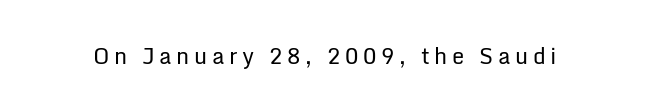
Descenders are the only things crossing below the line. This sample uses an upright cut, with every glyph sitting square on the baseline. Heaviness? Minimal to ordinary, like unemphasized prose. Observe the wide spacing: letters keep a clear distance from each other.
